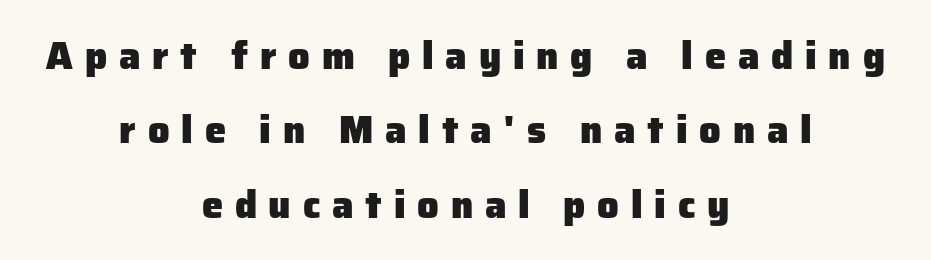
{"serif": "no", "italic": "no", "bold": "yes", "weight": "heavy", "width": "normal", "stroke_contrast": "low", "x_height": "medium", "monospaced": "no", "underline": "no", "align": "center", "line_spacing": "loose", "line_spacing_ratio": 1.96, "letter_spacing": "wide", "letter_spacing_em": 0.31, "glyph_px": 38}
